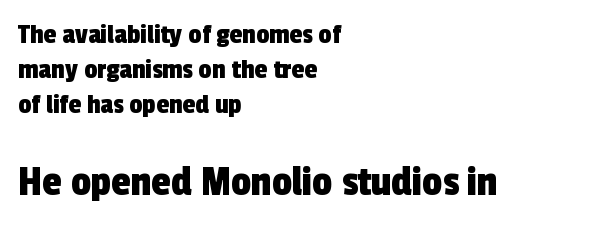
{"serif": "no", "width": "condensed", "x_height": "medium", "monospaced": "no", "underline": "no", "align": "left", "line_spacing_ratio": 1.21, "letter_spacing": "normal", "letter_spacing_em": 0.0, "larger_block": "second", "size_ratio": 1.52, "glyph_px": 44}
